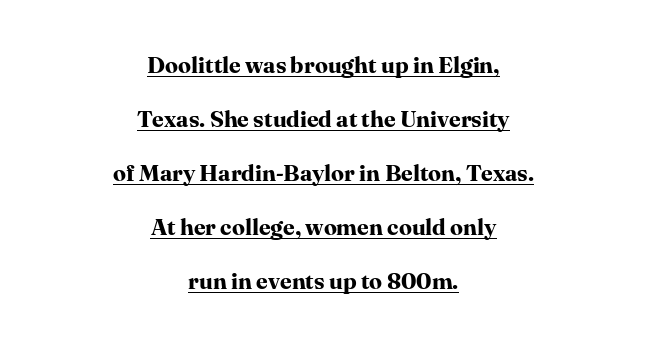
Its strokes are broad and dark, the hallmark of bold type. Centered paragraph, ragged on both sides. The vertical gap from one line to the next is large. Like a heading marked for emphasis, these lines bear an underscore. Ascenders rise straight up at ninety degrees. The letterforms sit shoulder to shoulder at normal distance.
